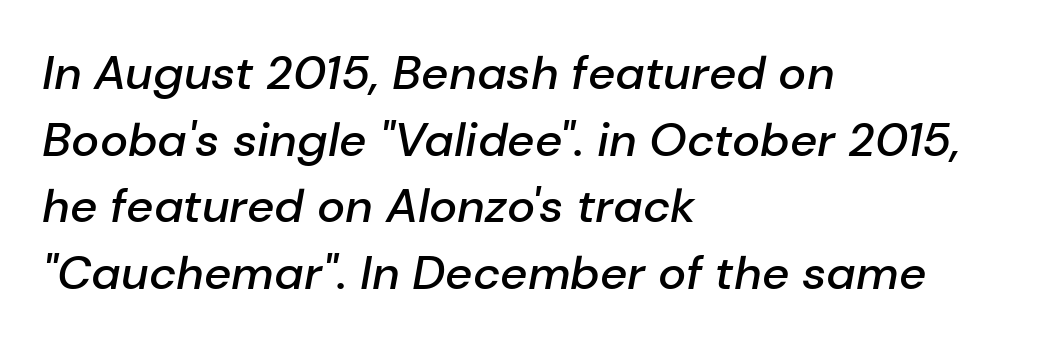
{"italic": "yes", "lean": "right", "slant_degrees": 10, "bold": "semi", "weight": "semibold", "width": "normal", "stroke_contrast": "low", "x_height": "medium", "monospaced": "no", "underline": "no", "align": "left", "line_spacing": "normal", "line_spacing_ratio": 1.42, "letter_spacing": "normal", "letter_spacing_em": 0.0, "glyph_px": 47}
